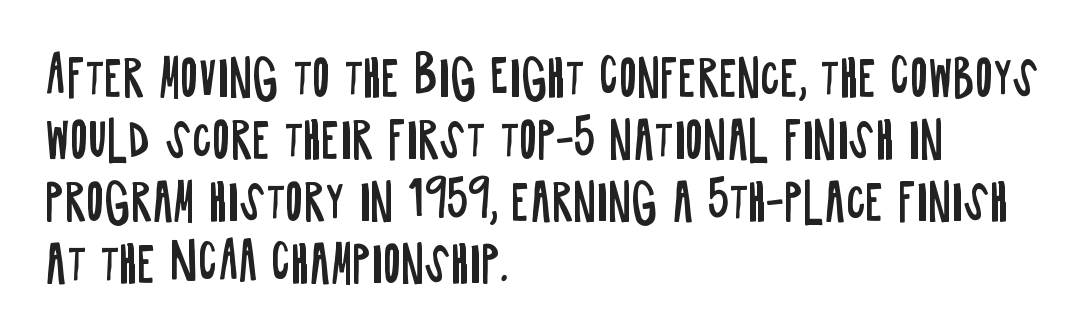
{"serif": "no", "italic": "no", "bold": "no", "weight": "regular", "width": "condensed", "stroke_contrast": "low", "x_height": "large", "monospaced": "no", "underline": "no", "align": "left", "line_spacing": "normal", "line_spacing_ratio": 1.29, "letter_spacing": "normal", "letter_spacing_em": 0.0, "glyph_px": 48}
